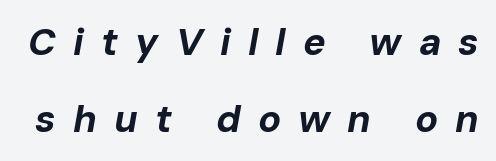
The image shows 38 px bold type, italic (leaning right); set loose line spacing (2.02x), unusually wide letter spacing (+0.45 em), not underlined; low stroke contrast and a medium x-height.
